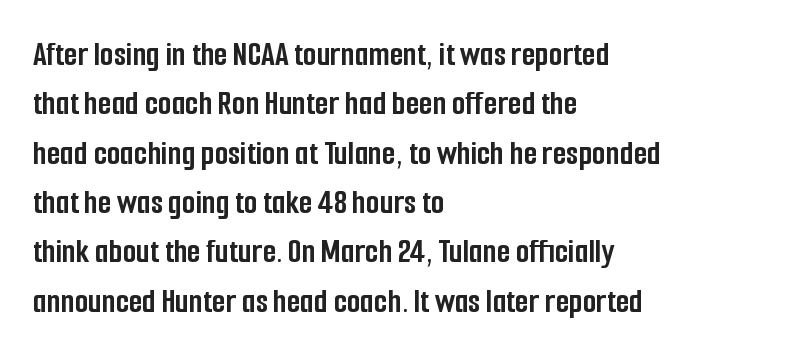
{"serif": "no", "italic": "no", "bold": "yes", "weight": "semibold", "width": "condensed", "stroke_contrast": "low", "x_height": "medium", "monospaced": "no", "underline": "no", "align": "left", "line_spacing": "normal", "line_spacing_ratio": 1.41, "letter_spacing": "normal", "letter_spacing_em": 0.0, "glyph_px": 35}
